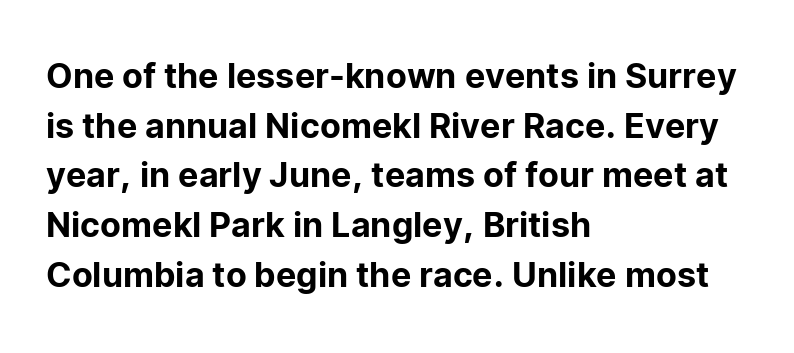
The image shows 34 px sans-serif type, upright; set left-aligned, normal line spacing (1.46x), normal letter spacing, not underlined; low stroke contrast and a medium x-height.
